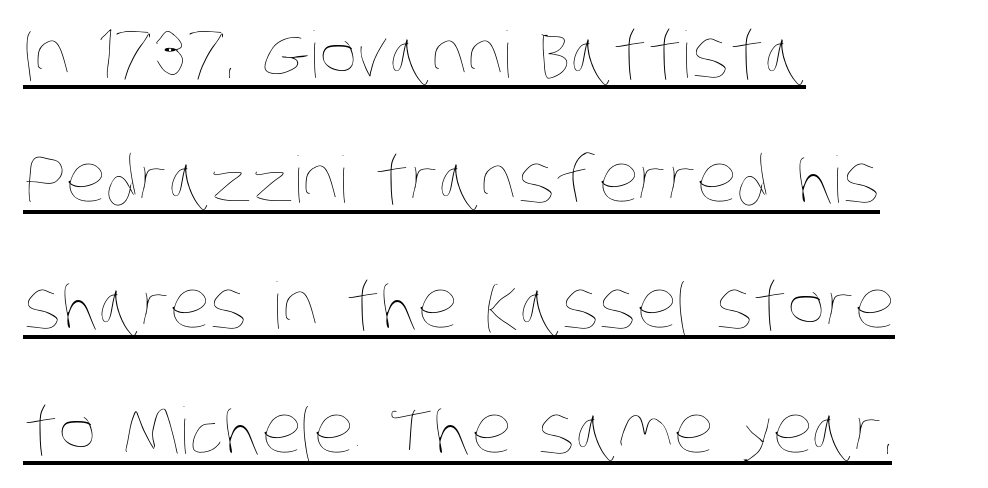
The image shows 64 px thin, condensed type; set left-aligned, loose line spacing (1.96x), normal letter spacing, underlined; low stroke contrast and a large x-height.
